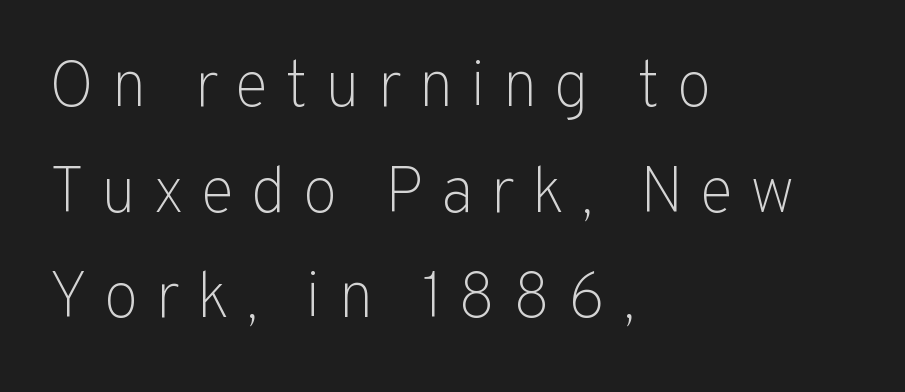
Casual observation: everything's shoved over to the left. This sample uses expanded letter spacing, leaving extra air between glyphs. Italic: no, the glyphs are upright roman. A typesetter would call this proportional, since set widths differ per character. The foot of each line stays bare and open.
